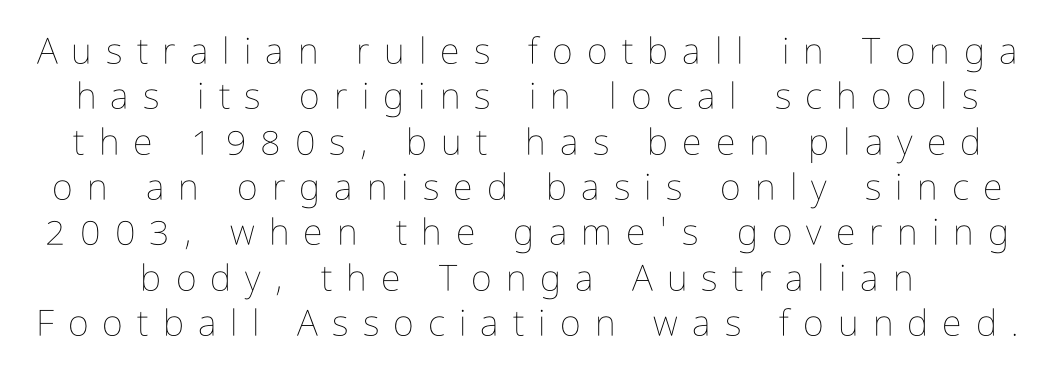
Stems here are at most as thick as an everyday book face. A typesetter would call this heavily tracked-out type. Each new line begins a customary step beneath the previous one. A roman cut, with each character standing at attention. Note the varied advance widths — an 'i' is clearly narrower than an 'm'. Descenders hang freely into open space.
